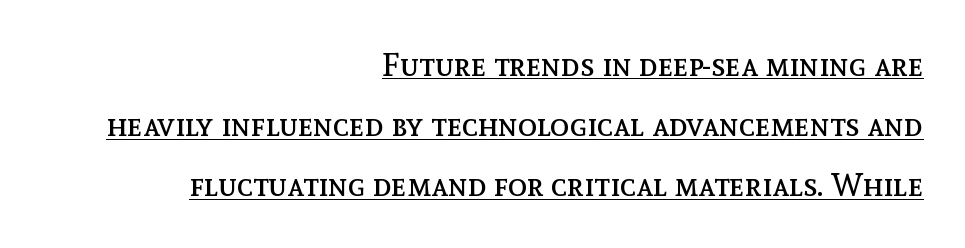
Is the block centered? No — it sits flush against the right margin. Think standard paragraph weight, or any step lighter than that. The rendering keeps characters at their native spacing. Looks like regular typesetting: each glyph gets only the width it needs.
